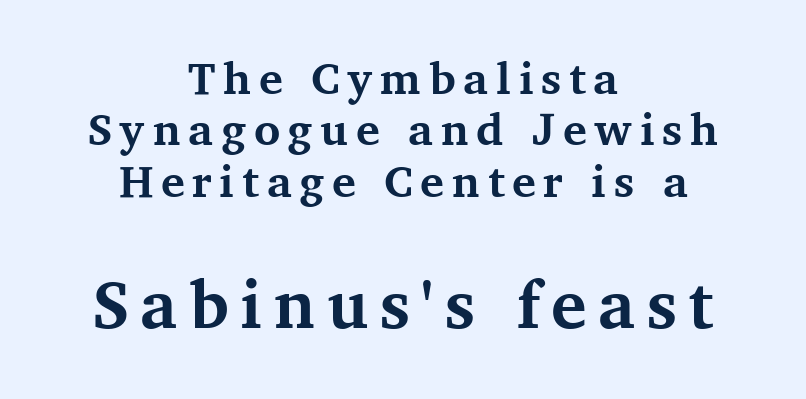
{"serif": "yes", "italic": "no", "bold": "yes", "weight": "bold", "width": "normal", "stroke_contrast": "medium", "x_height": "medium", "monospaced": "no", "underline": "no", "align": "center", "line_spacing": "tight", "line_spacing_ratio": 1.14, "larger_block": "second", "size_ratio": 1.49, "glyph_px": 67}
